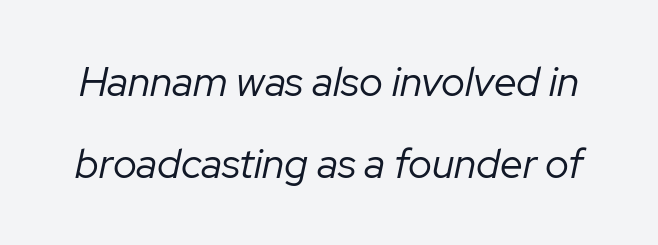
The image shows 41 px regular-weight type, italic (leaning right); set loose line spacing (1.99x), normal letter spacing, not underlined; low stroke contrast and a medium x-height.
